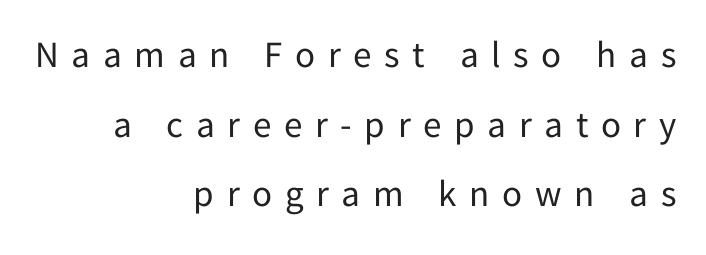
The image shows 37 px regular-weight sans-serif type, upright; set right-aligned, line spacing 1.88x, unusually wide letter spacing (+0.34 em), not underlined; low stroke contrast and a medium x-height.
